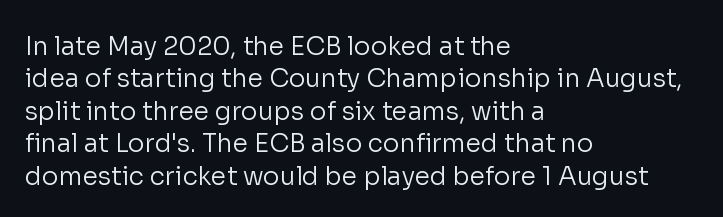
Q: Is the text bold? A: No.
Q: Is the text italic (slanted)? A: No, it is upright.
Q: Is the text underlined? A: No.
Q: How is the paragraph aligned? A: Left-aligned.
Q: Is the spacing between letters normal or unusually wide? A: Normal.
Q: Is the spacing between lines tight, normal or loose? A: Normal.
